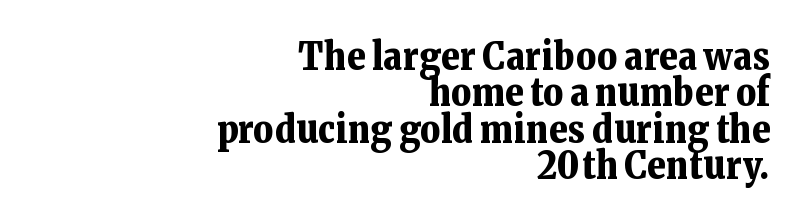
You could not count columns in this text — the font is proportionally spaced. Pretty heavy lettering here — definitely bold. It's the straight-up-and-down kind of type. Underlining? Definitely not there. Teacher's note: observe the even right margin — that is flush-right alignment.
